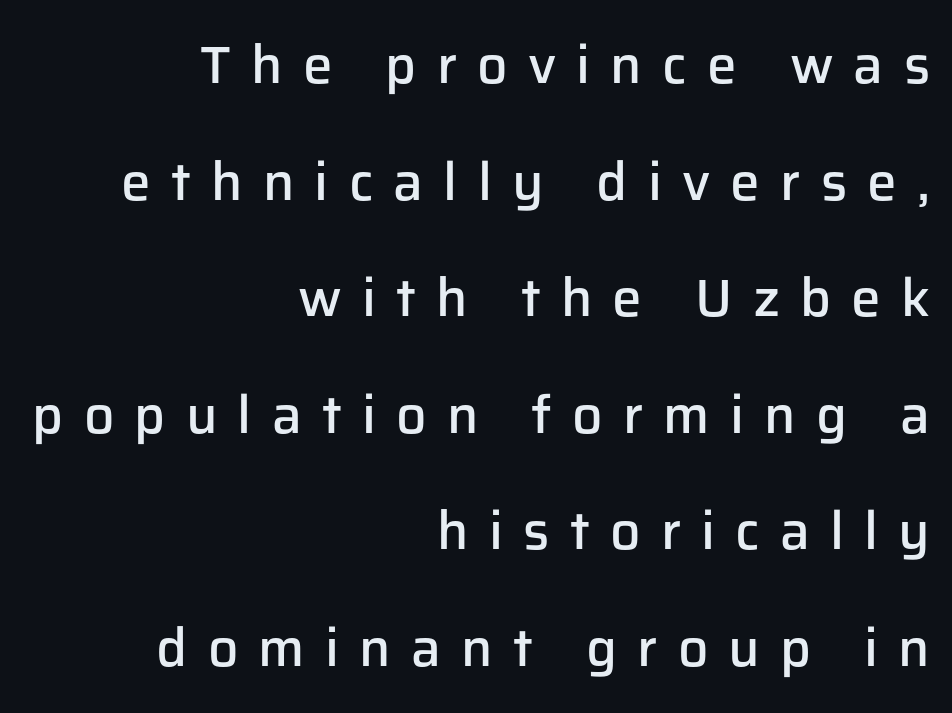
The image shows 53 px semibold sans-serif type, upright; set right-aligned, loose line spacing (2.2x), unusually wide letter spacing (+0.38 em), not underlined; low stroke contrast and a medium x-height.
